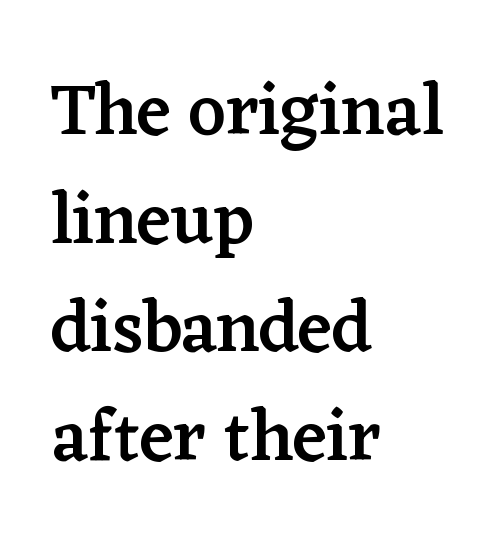
Q: Is the text bold? A: Semi-bold.
Q: Is the text italic (slanted)? A: No, it is upright.
Q: Is the typeface a serif or a sans-serif typeface? A: Serif.
Q: Is the text underlined? A: No.
Q: How is the paragraph aligned? A: Left-aligned.
Q: Is the spacing between letters normal or unusually wide? A: Normal.
Q: Is the spacing between lines tight, normal or loose? A: Normal.
Q: Width (condensed, normal, or wide)? A: Normal.
Q: Stroke contrast? A: Low.
Q: x-height? A: Medium.
Q: Monospaced? A: No.
